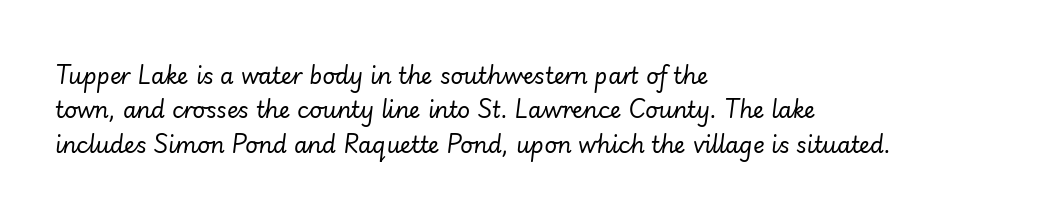
Q: Is the text bold? A: No.
Q: Is the text italic (slanted)? A: Yes, it leans right by about 7 degrees.
Q: Is the text underlined? A: No.
Q: How is the paragraph aligned? A: Left-aligned.
Q: Is the spacing between letters normal or unusually wide? A: Normal.
Q: Is the spacing between lines tight, normal or loose? A: Normal.
